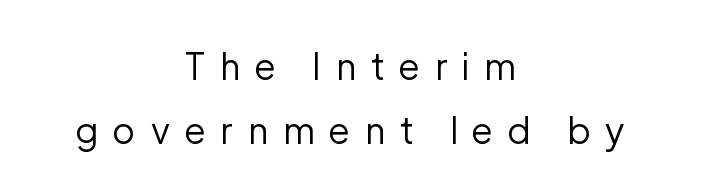
Q: Is the text bold? A: No.
Q: Is the text italic (slanted)? A: No, it is upright.
Q: Is the typeface a serif or a sans-serif typeface? A: Sans-serif.
Q: Is the text underlined? A: No.
Q: How is the paragraph aligned? A: Centered.
Q: Is the spacing between letters normal or unusually wide? A: Unusually wide.
Q: Width (condensed, normal, or wide)? A: Normal.
Q: Stroke contrast? A: Low.
Q: x-height? A: Medium.
Q: Monospaced? A: No.
